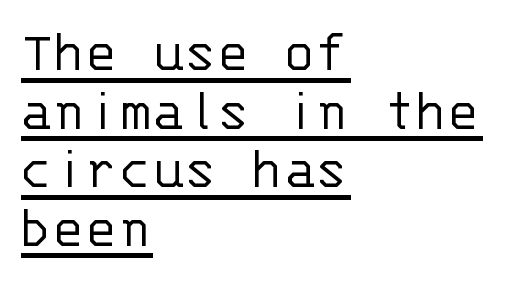
Is the letter spacing exaggerated? No — it looks like the ordinary default. Interline gaps are noticeably narrow in this sample. The glyphs in this specimen are sans serif. The passage shown is typed in a monospace face where columns stay perfectly aligned. A roman cut, with each character standing at attention. Notice how a bar underscores the lettering throughout.
